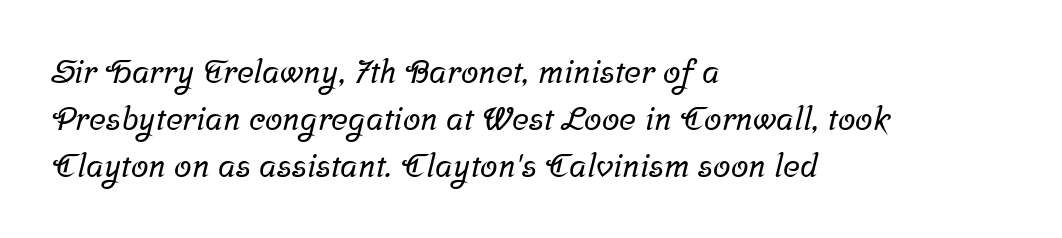
Q: Is the text underlined? A: No.
Q: How is the paragraph aligned? A: Left-aligned.
Q: Is the spacing between letters normal or unusually wide? A: Normal.
Q: Is the spacing between lines tight, normal or loose? A: Normal.
Q: Width (condensed, normal, or wide)? A: Normal.
Q: Stroke contrast? A: Low.
Q: x-height? A: Medium.
Q: Monospaced? A: No.
